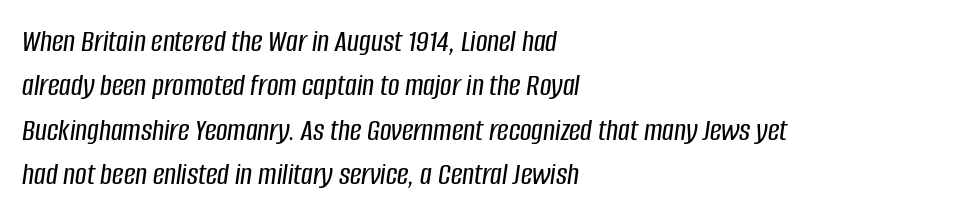
The setting favours the left margin, as ordinary paragraphs usually do. Quick note: interline space is typical. The glyphs are unaccompanied by any horizontal stroke below them. Looks like regular typesetting: each glyph gets only the width it needs.
